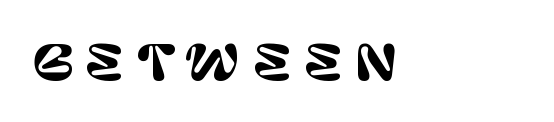
The line texture is sparse and dotted thanks to wide tracking. Typographically, this falls in the sans-serif category. Proportional: the letters do not fall into vertical columns. Underline: absent.
